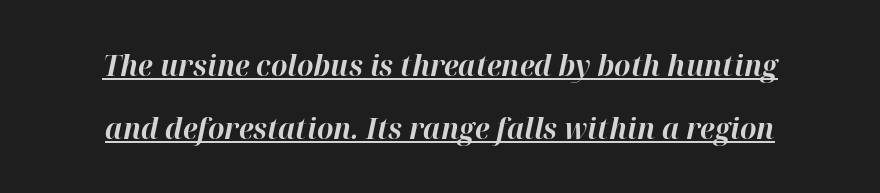
{"italic": "yes", "lean": "right", "slant_degrees": 12, "bold": "yes", "weight": "bold", "width": "normal", "stroke_contrast": "high", "x_height": "medium", "monospaced": "no", "underline": "yes", "line_spacing": "loose", "line_spacing_ratio": 2.17, "letter_spacing": "normal", "letter_spacing_em": 0.0, "glyph_px": 29}
